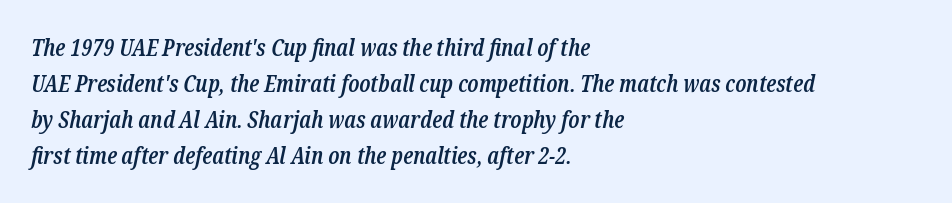
Q: Is the text bold? A: Semi-bold.
Q: Is the text italic (slanted)? A: Yes, it leans right by about 12 degrees.
Q: Is the text underlined? A: No.
Q: How is the paragraph aligned? A: Left-aligned.
Q: Is the spacing between letters normal or unusually wide? A: Normal.
Q: Is the spacing between lines tight, normal or loose? A: Normal.
